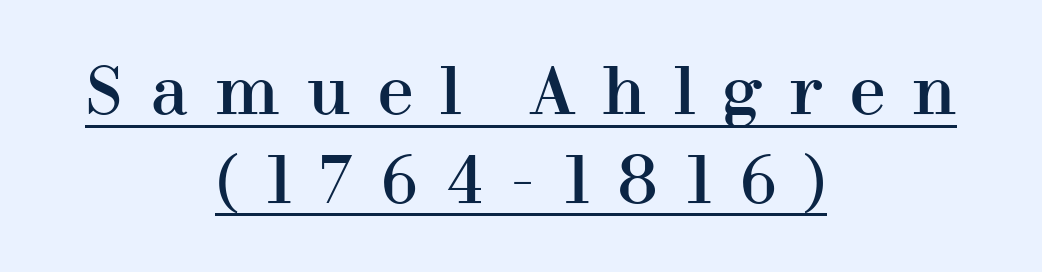
The image shows 64 px serif type, upright; set centered, normal line spacing (1.39x), unusually wide letter spacing (+0.43 em), underlined; high stroke contrast and a medium x-height.
